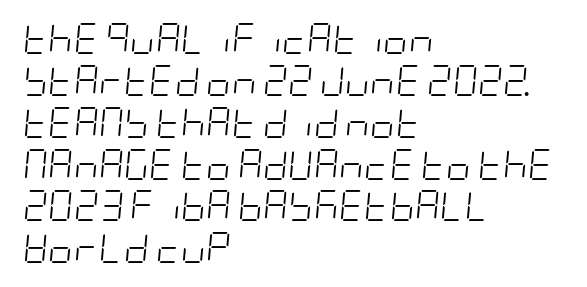
Here the glyphs are tracked normally, forming tight word shapes. Normally led — the rows are evenly, conventionally spaced. Would a proofreader flag this as italicized? Yes. One-word summary of the alignment: left. The passage shown is not bold in any degree.
